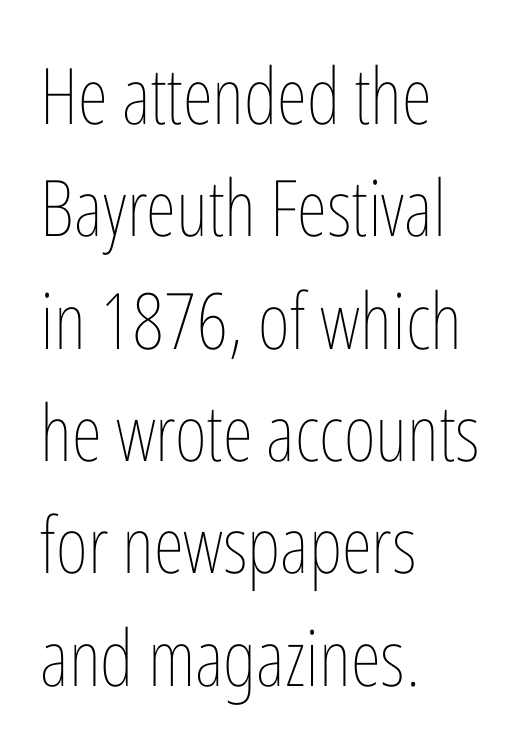
{"italic": "no", "bold": "no", "weight": "thin", "width": "condensed", "stroke_contrast": "low", "x_height": "medium", "monospaced": "no", "underline": "no", "align": "left", "line_spacing": "normal", "line_spacing_ratio": 1.44, "letter_spacing": "normal", "letter_spacing_em": 0.0, "glyph_px": 78}
